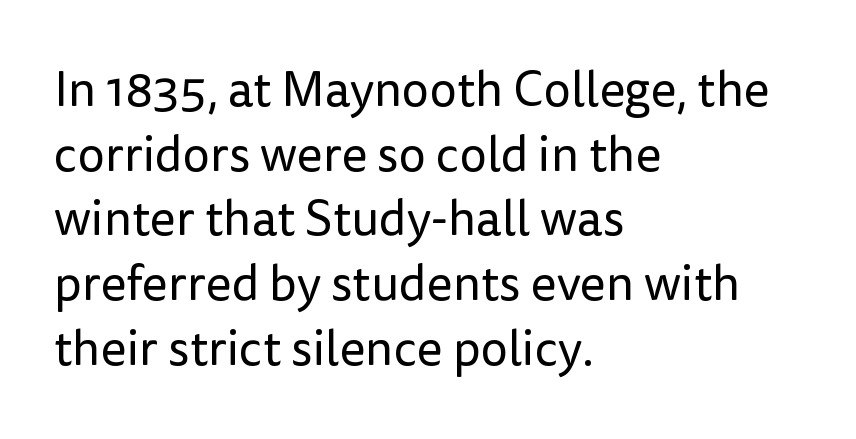
The image shows 49 px regular-weight sans-serif type, upright; set left-aligned, normal line spacing (1.32x), normal letter spacing, not underlined; low stroke contrast and a medium x-height.
